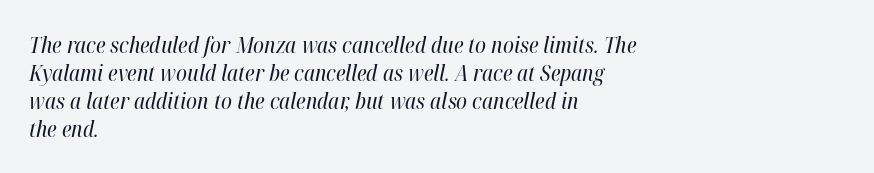
{"italic": "yes", "lean": "right", "slant_degrees": 12, "bold": "no", "underline": "no", "align": "left", "line_spacing": "normal", "line_spacing_ratio": 1.27, "letter_spacing": "normal", "letter_spacing_em": 0.0, "glyph_px": 22}
